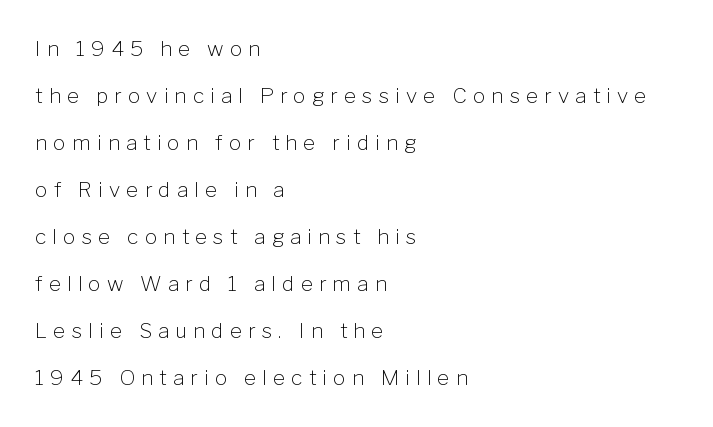
The image shows 21 px text type, upright; set left-aligned, loose line spacing (2.24x), unusually wide letter spacing (+0.29 em), not underlined.
